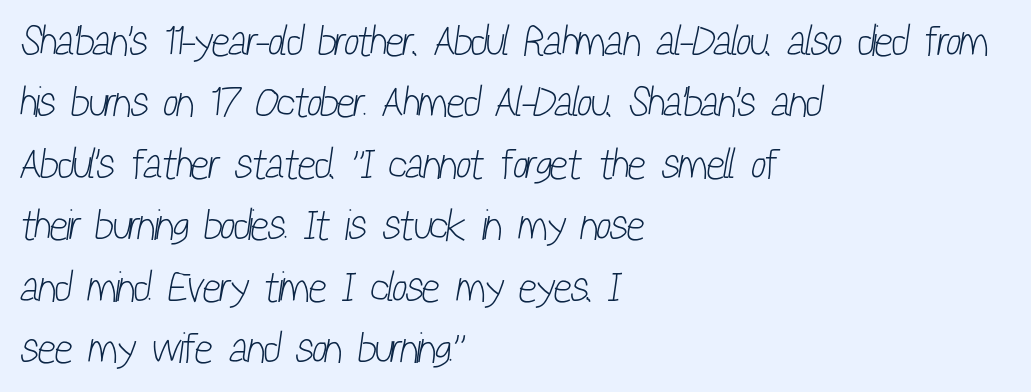
Q: Is the text bold? A: No.
Q: Is the typeface a serif or a sans-serif typeface? A: Sans-serif.
Q: Is the text underlined? A: No.
Q: How is the paragraph aligned? A: Left-aligned.
Q: Is the spacing between letters normal or unusually wide? A: Normal.
Q: Is the spacing between lines tight, normal or loose? A: Normal.
Q: Width (condensed, normal, or wide)? A: Condensed.
Q: Stroke contrast? A: Low.
Q: x-height? A: Medium.
Q: Monospaced? A: No.
